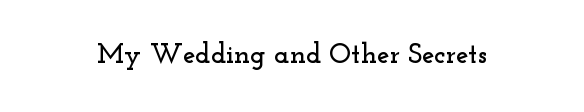
{"serif": "yes", "italic": "no", "width": "wide", "stroke_contrast": "low", "x_height": "small", "monospaced": "no", "underline": "no", "letter_spacing": "normal", "letter_spacing_em": 0.0, "glyph_px": 28}
